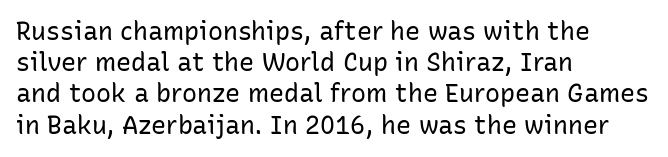
{"italic": "no", "bold": "no", "underline": "no", "align": "left", "line_spacing": "normal", "line_spacing_ratio": 1.25, "letter_spacing": "normal", "letter_spacing_em": 0.0, "glyph_px": 25}
